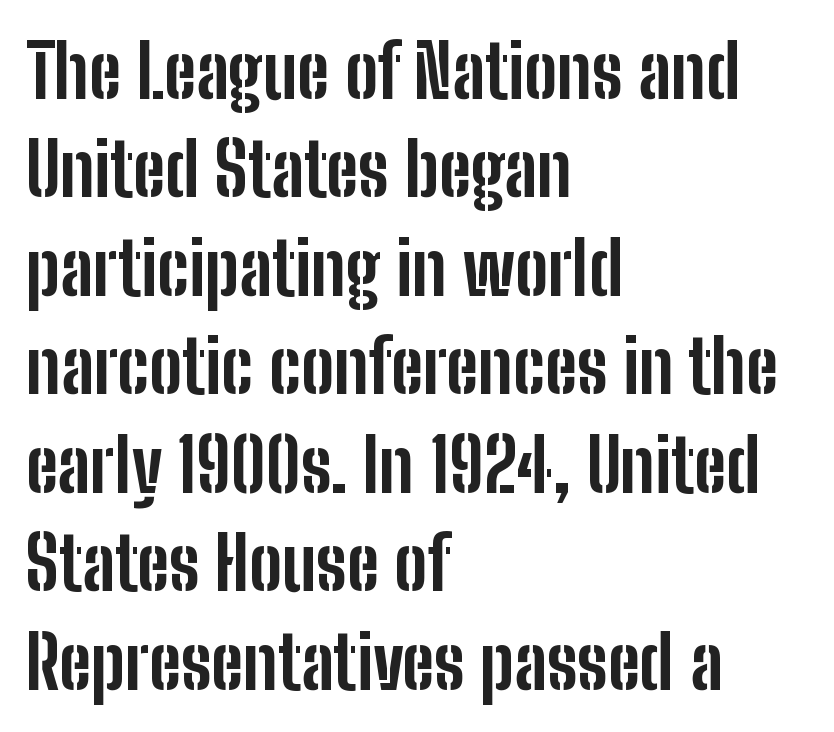
Q: Is the text bold? A: Yes.
Q: Is the text italic (slanted)? A: No, it is upright.
Q: Is the typeface a serif or a sans-serif typeface? A: Sans-serif.
Q: Is the text underlined? A: No.
Q: How is the paragraph aligned? A: Left-aligned.
Q: Is the spacing between letters normal or unusually wide? A: Normal.
Q: Is the spacing between lines tight, normal or loose? A: Normal.
Q: Width (condensed, normal, or wide)? A: Condensed.
Q: Stroke contrast? A: Low.
Q: x-height? A: Medium.
Q: Monospaced? A: No.
